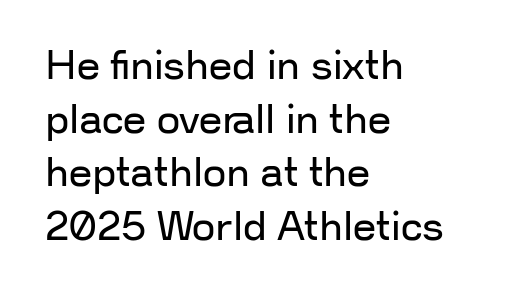
{"serif": "no", "italic": "no", "bold": "no", "weight": "regular", "width": "normal", "stroke_contrast": "low", "x_height": "medium", "monospaced": "no", "underline": "no", "align": "left", "line_spacing": "normal", "line_spacing_ratio": 1.31, "letter_spacing": "normal", "letter_spacing_em": 0.0, "glyph_px": 41}
